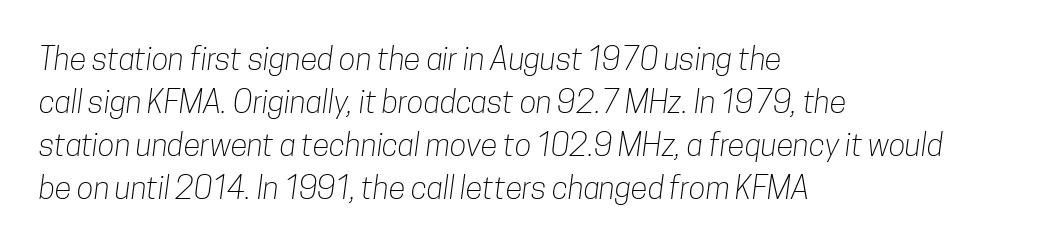
Horizontal bands of white between lines are of average thickness. The area under the type is left untouched. Note: no serifs on the glyphs. The rendering keeps characters at their native spacing. Character widths vary here, with narrow letters taking less room than wide ones.
